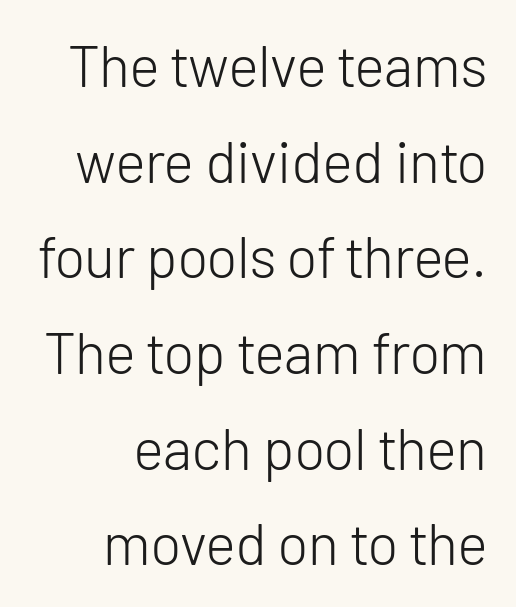
The image shows 58 px light sans-serif type, upright; set right-aligned, normal line spacing (1.65x), normal letter spacing, not underlined; low stroke contrast and a medium x-height.
